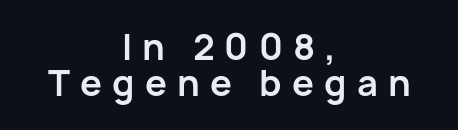
Stroke terminals: plain, sans-serif. Leftover space on each line is divided equally before and after the words. Glyph-to-glyph distance is far greater than everyday printed text. The letters advance in unequal steps, a hallmark of proportional type.
